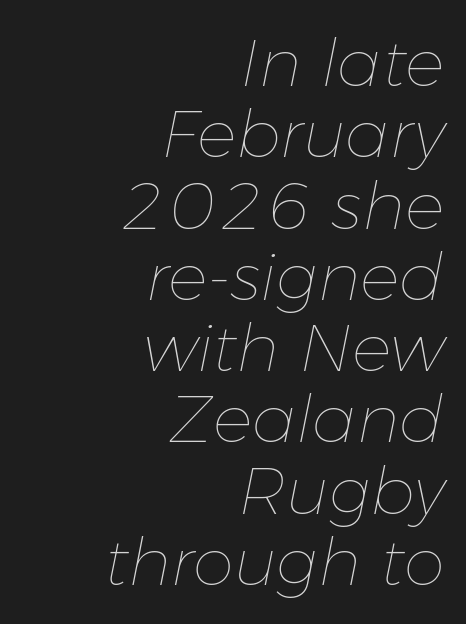
Q: Is the text bold? A: No.
Q: Is the text italic (slanted)? A: Yes, it leans right by about 11 degrees.
Q: Is the text underlined? A: No.
Q: How is the paragraph aligned? A: Right-aligned.
Q: Is the spacing between letters normal or unusually wide? A: Normal.
Q: Is the spacing between lines tight, normal or loose? A: Tight.
Q: Width (condensed, normal, or wide)? A: Normal.
Q: Stroke contrast? A: Low.
Q: x-height? A: Medium.
Q: Monospaced? A: No.
